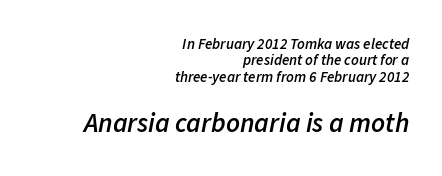
Weight check: semibold — heavier than regular, not quite bold. The rendering enlarges the type as you move from the upper chunk to the lower. The lettering tilts uniformly, giving the passage an italic look. Observe the ordinary spacing: letters are neighbours, not strangers. The block of text is dense from top to bottom, with scant space between rows. Descenders are the only things crossing below the line.
